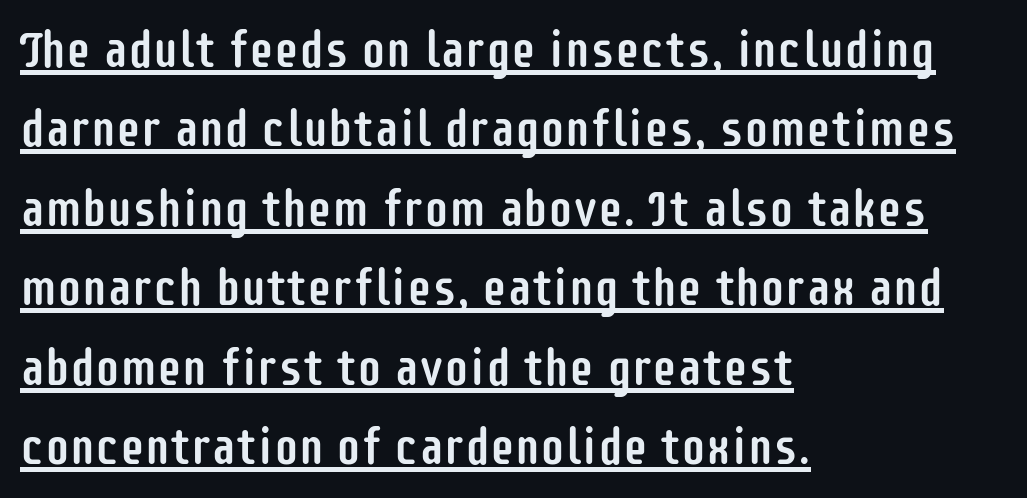
Q: Is the text italic (slanted)? A: No, it is upright.
Q: Is the typeface a serif or a sans-serif typeface? A: Sans-serif.
Q: Is the text underlined? A: Yes.
Q: How is the paragraph aligned? A: Left-aligned.
Q: Is the spacing between letters normal or unusually wide? A: Normal.
Q: Is the spacing between lines tight, normal or loose? A: Normal.
Q: Width (condensed, normal, or wide)? A: Condensed.
Q: Stroke contrast? A: Low.
Q: x-height? A: Large.
Q: Monospaced? A: No.
